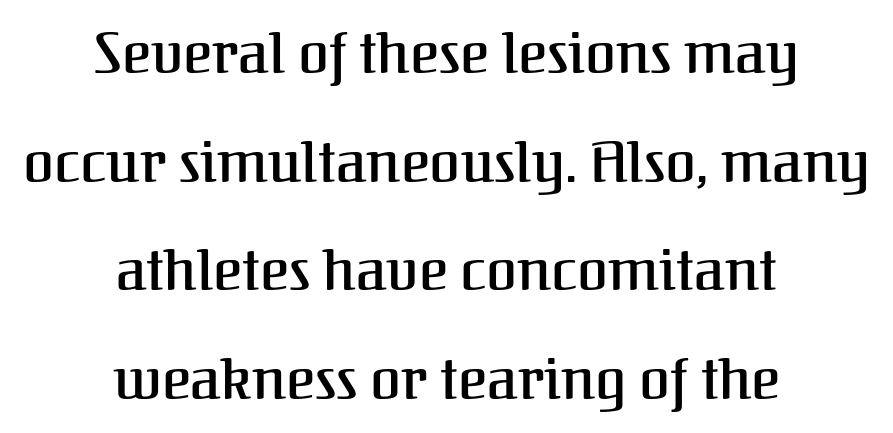
The image shows 56 px serif type, upright; set centered, loose line spacing (1.94x), normal letter spacing, not underlined; medium stroke contrast and a medium x-height.
